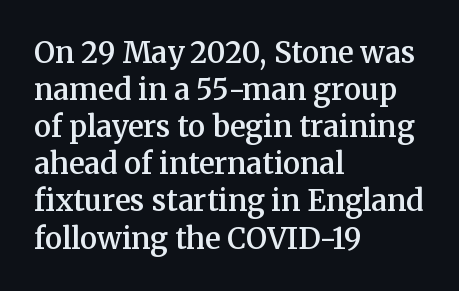
Note the varied advance widths — an 'i' is clearly narrower than an 'm'. The rendering anchors every line to the left-hand side. The lettering stays uniformly vertical, giving the passage a roman look. The face used here is rendered with its standard letterfit.
